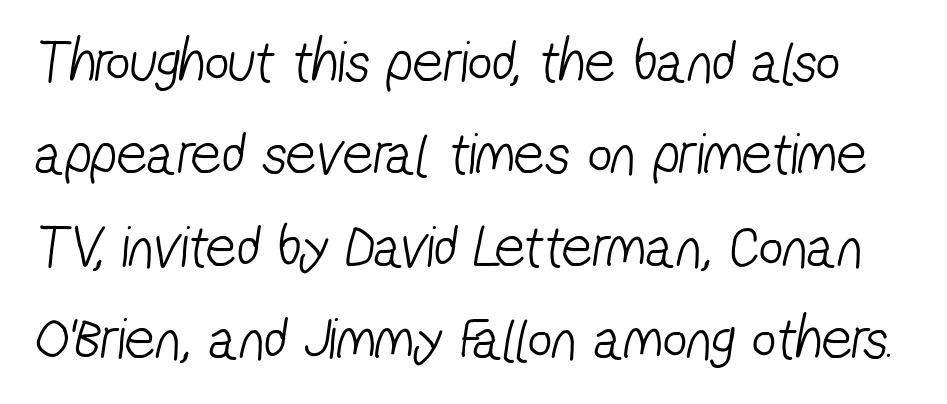
{"serif": "no", "bold": "no", "weight": "light", "width": "condensed", "stroke_contrast": "low", "x_height": "medium", "monospaced": "no", "underline": "no", "line_spacing": "normal", "line_spacing_ratio": 1.54, "letter_spacing": "normal", "letter_spacing_em": 0.0, "glyph_px": 60}
